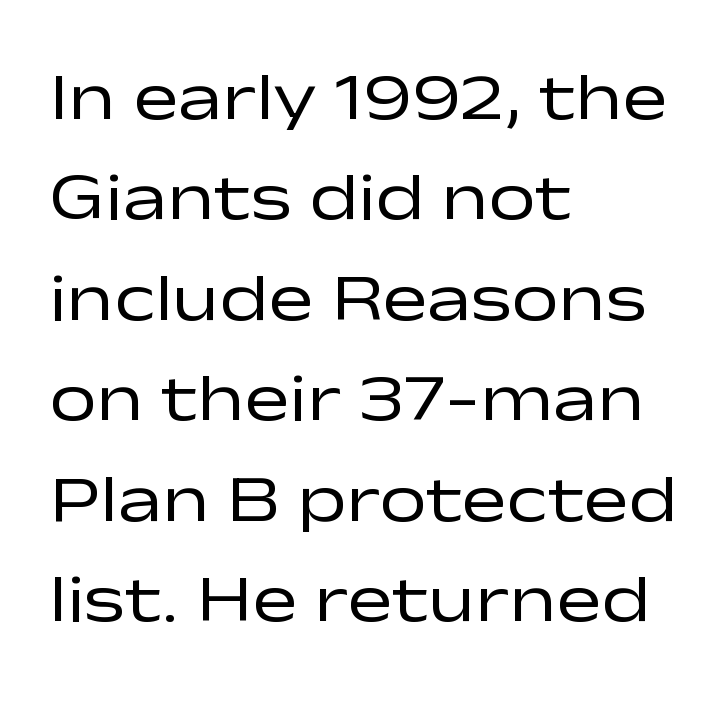
Q: Is the text bold? A: No.
Q: Is the text italic (slanted)? A: No, it is upright.
Q: Is the typeface a serif or a sans-serif typeface? A: Sans-serif.
Q: Is the text underlined? A: No.
Q: How is the paragraph aligned? A: Left-aligned.
Q: Is the spacing between letters normal or unusually wide? A: Normal.
Q: Is the spacing between lines tight, normal or loose? A: Normal.
Q: Width (condensed, normal, or wide)? A: Wide.
Q: Stroke contrast? A: Low.
Q: x-height? A: Medium.
Q: Monospaced? A: No.
